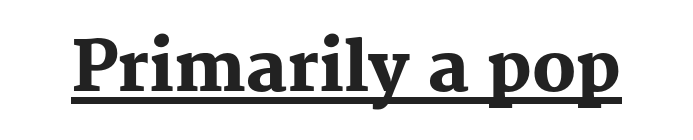
Weight check: bold — yes, fully. Examine the stroke ends and you'll spot serifs. Rendered with straight, roman letterforms. The face used here appears with an underline applied. Character widths vary here, with narrow letters taking less room than wide ones.
